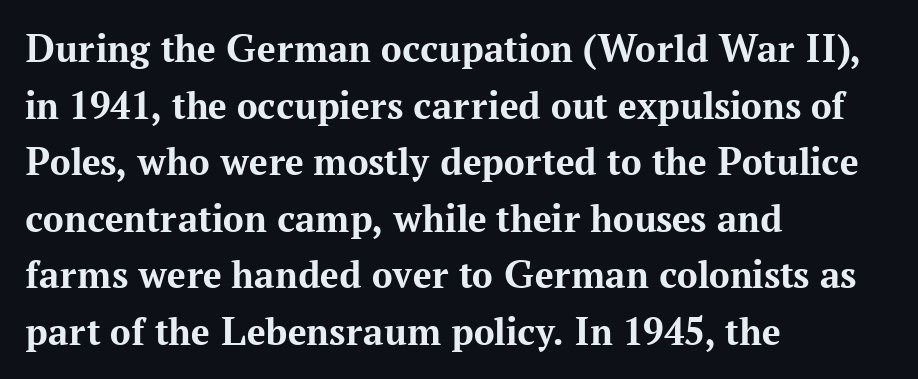
Pretty heavy lettering here — definitely bold. Vertically, the passage feels balanced, rows spaced as you'd expect. Plain, unruled lines of type. Characters remain perfectly vertical along every line. Small tapered or slab feet sit at the stroke ends, so this counts as serif. Does extra space separate the letters? No, they use regular spacing.
